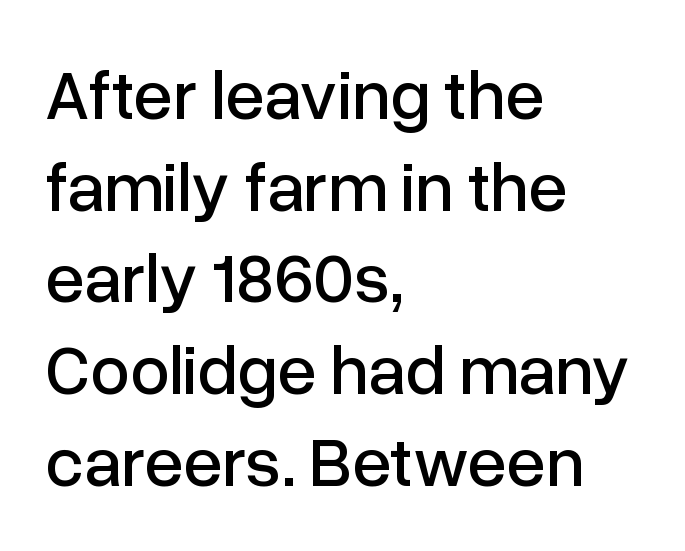
Q: Is the text italic (slanted)? A: No, it is upright.
Q: Is the typeface a serif or a sans-serif typeface? A: Sans-serif.
Q: Is the text underlined? A: No.
Q: How is the paragraph aligned? A: Left-aligned.
Q: Is the spacing between letters normal or unusually wide? A: Normal.
Q: Is the spacing between lines tight, normal or loose? A: Normal.
Q: Width (condensed, normal, or wide)? A: Normal.
Q: Stroke contrast? A: Low.
Q: x-height? A: Medium.
Q: Monospaced? A: No.
